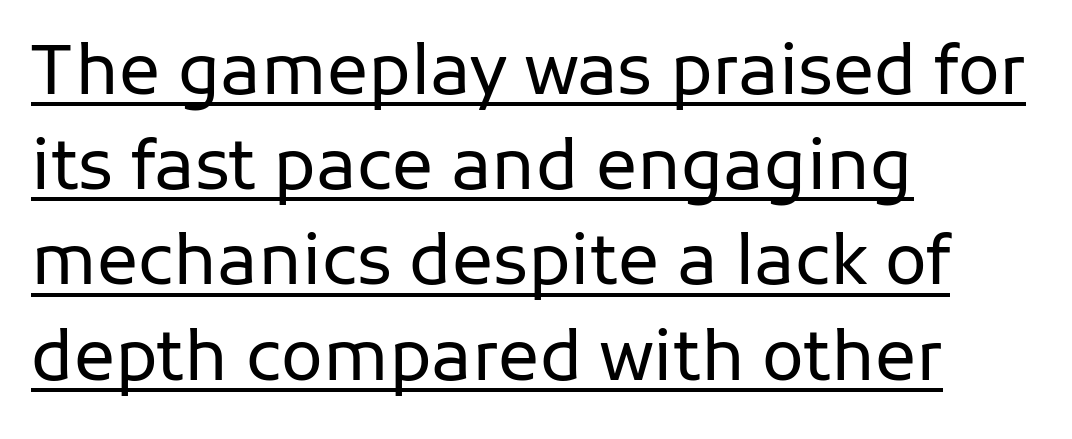
The image shows 69 px regular-weight sans-serif type, upright; set left-aligned, normal line spacing (1.38x), normal letter spacing, underlined; low stroke contrast and a medium x-height.
